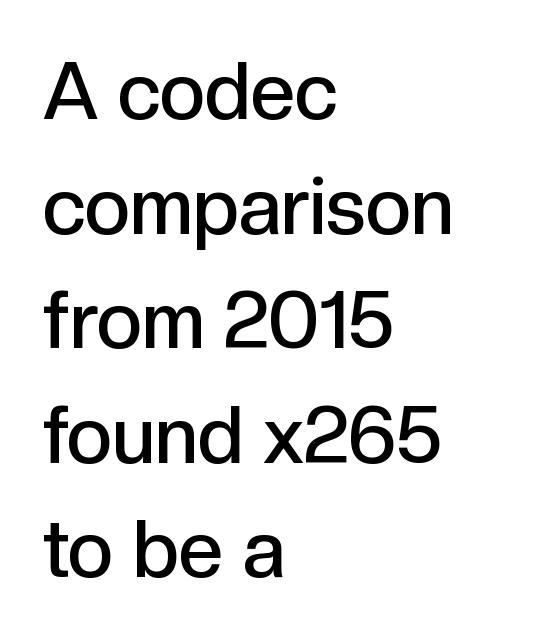
Q: Is the text bold? A: Semi-bold.
Q: Is the text italic (slanted)? A: No, it is upright.
Q: Is the typeface a serif or a sans-serif typeface? A: Sans-serif.
Q: Is the text underlined? A: No.
Q: How is the paragraph aligned? A: Left-aligned.
Q: Is the spacing between letters normal or unusually wide? A: Normal.
Q: Is the spacing between lines tight, normal or loose? A: Normal.
Q: Width (condensed, normal, or wide)? A: Normal.
Q: x-height? A: Medium.
Q: Monospaced? A: No.
